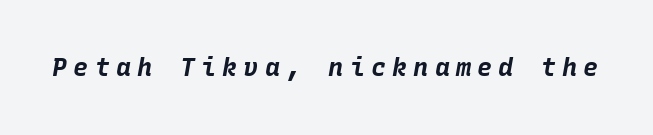
The image shows 25 px bold type, italic (leaning right); set unusually wide letter spacing (+0.25 em), not underlined.
